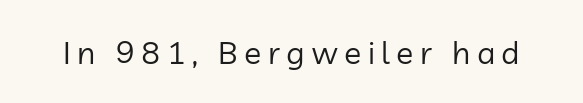
The image shows 32 px regular-weight sans-serif type, upright; set unusually wide letter spacing (+0.2 em), not underlined; low stroke contrast and a medium x-height.
